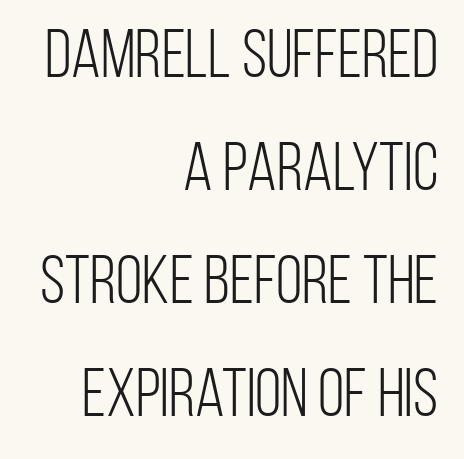
Q: Is the text bold? A: No.
Q: Is the text italic (slanted)? A: No, it is upright.
Q: Is the typeface a serif or a sans-serif typeface? A: Sans-serif.
Q: Is the text underlined? A: No.
Q: How is the paragraph aligned? A: Right-aligned.
Q: Is the spacing between letters normal or unusually wide? A: Normal.
Q: Is the spacing between lines tight, normal or loose? A: Normal.
Q: Width (condensed, normal, or wide)? A: Condensed.
Q: Stroke contrast? A: Low.
Q: x-height? A: Large.
Q: Monospaced? A: No.
